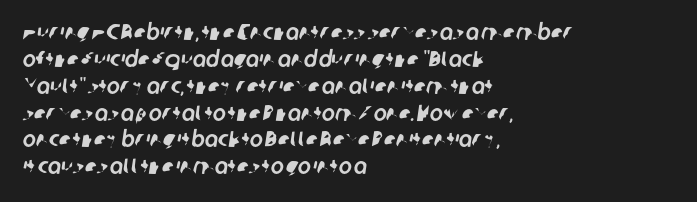
{"underline": "no", "align": "left", "line_spacing_ratio": 1.22, "letter_spacing": "normal", "letter_spacing_em": 0.0, "glyph_px": 22}
